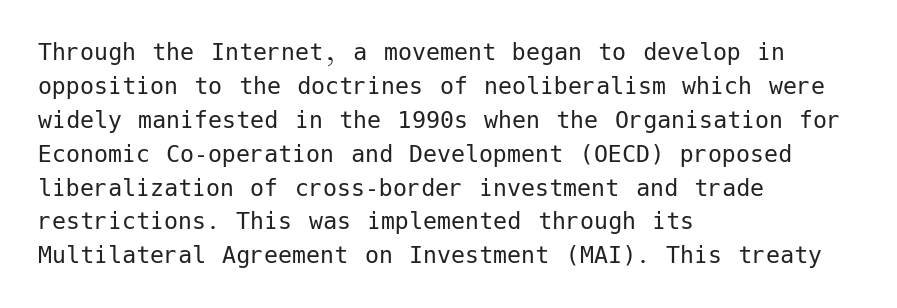
Inter-character spacing is left at the font's built-in metrics. Posture: upright roman. Heaviness? Minimal to ordinary, like unemphasized prose. Caption: multi-line text, flush left, ragged right. Descenders are the only things crossing below the line. Is this a sans? Yes — the strokes have no serifs.
